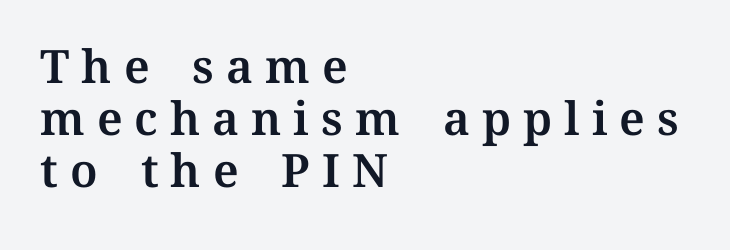
The glyphs are unaccompanied by any horizontal stroke below them. Honestly, the rows look squashed on top of each other. Rendered with straight, roman letterforms. Typeset ragged right — the left edge is the straight one. The horizontal fit of the characters is loose and conspicuously gappy. Think of a printed novel: that variable character pitch is what you see here.
